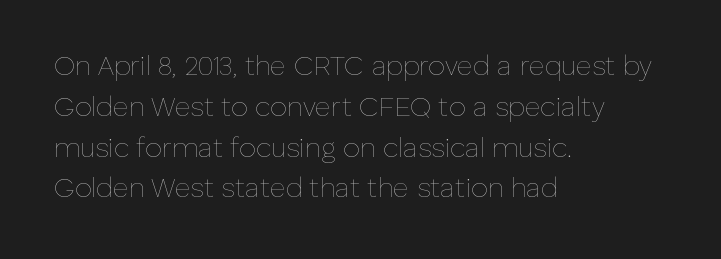
Q: Is the text bold? A: No.
Q: Is the text italic (slanted)? A: No, it is upright.
Q: Is the text underlined? A: No.
Q: How is the paragraph aligned? A: Left-aligned.
Q: Is the spacing between letters normal or unusually wide? A: Normal.
Q: Is the spacing between lines tight, normal or loose? A: Normal.
